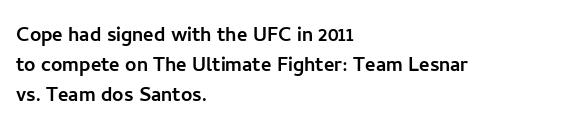
Q: Is the text italic (slanted)? A: No, it is upright.
Q: Is the text underlined? A: No.
Q: How is the paragraph aligned? A: Left-aligned.
Q: Is the spacing between letters normal or unusually wide? A: Normal.
